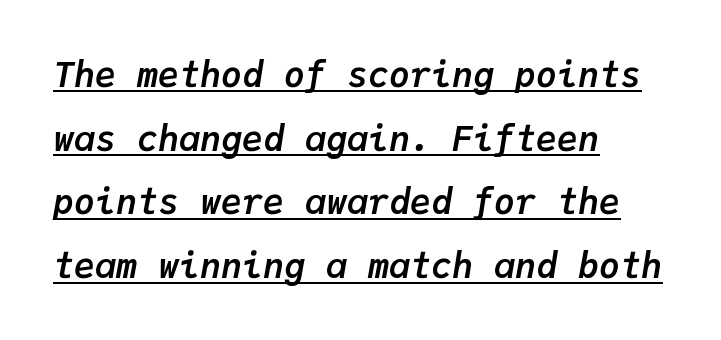
Q: Is the text bold? A: Yes.
Q: Is the text italic (slanted)? A: Yes, it leans right by about 9 degrees.
Q: Is the text underlined? A: Yes.
Q: How is the paragraph aligned? A: Left-aligned.
Q: Is the spacing between letters normal or unusually wide? A: Normal.
Q: Width (condensed, normal, or wide)? A: Normal.
Q: Stroke contrast? A: Low.
Q: x-height? A: Medium.
Q: Monospaced? A: Yes.
